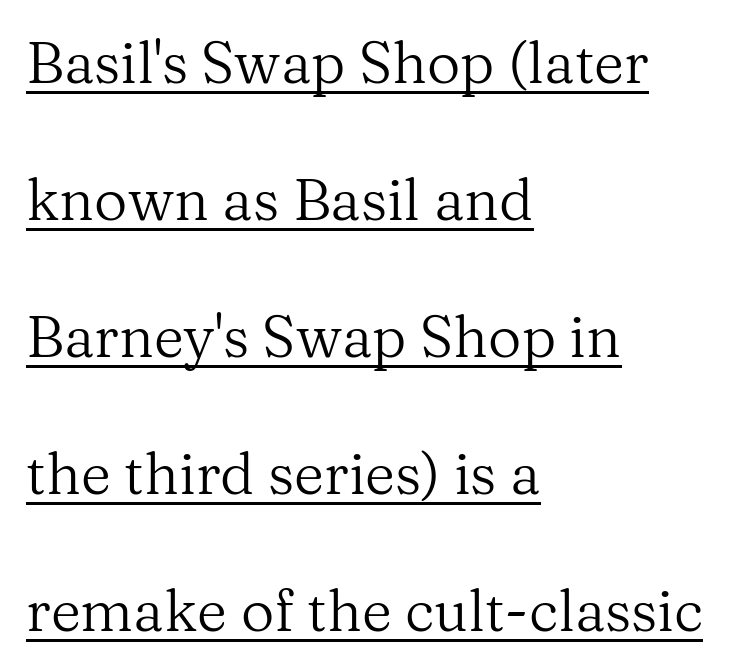
Notice how the passage keeps a crisp vertical edge on the left only. The block of text is sparse from top to bottom, with ample space between rows. Honestly, the letter spacing is just normal — you wouldn't notice it. The sample's only ornament is a line tracing under the words. Is the type heavy? It reads as light-to-regular instead.
